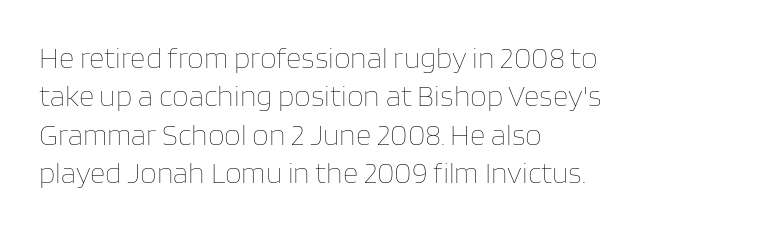
Rows of type keep a routine distance in the vertical direction. The letters stand upright; this is a roman face. Stroke mass is kept to a normal reading level or below. Each letter keeps its own natural width here, so spacing adapts to shape. One-word summary of the alignment: left.
